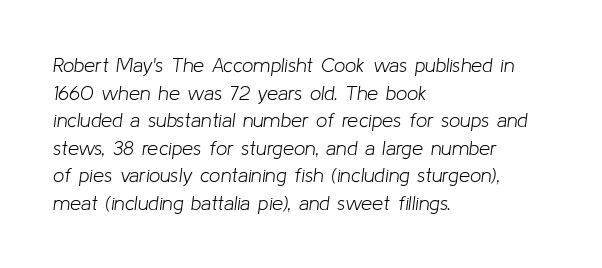
Tall strokes in this sample are angled rather than plumb. Horizontal alignment here is leftward, the default for most running prose. Nothing unusual about the tracking: characters are spaced as the font intends. This reads as an unemphasized weight, regular at the heaviest. Does the leading feel generous? No, just average.
